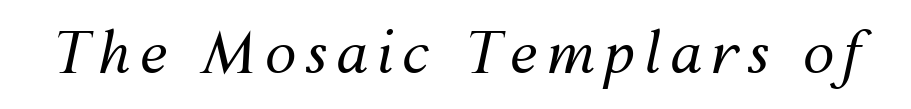
A typesetter would call this proportional, since set widths differ per character. A typesetter would mark this as italic. The strip under each line holds only bare page. This is not heavy type; no bold has been used.
